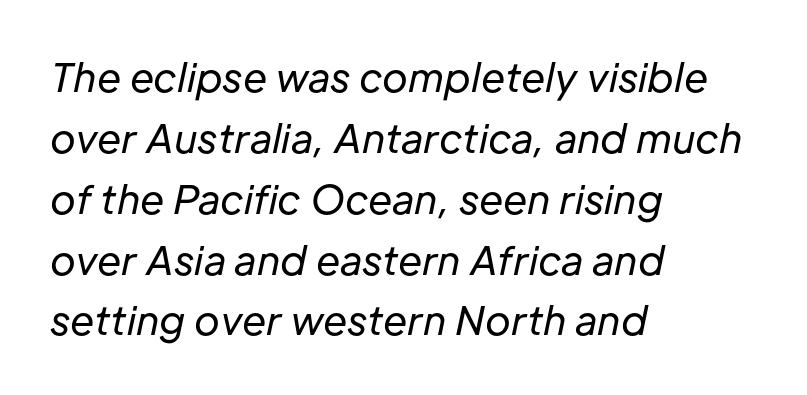
{"italic": "yes", "lean": "right", "slant_degrees": 12, "bold": "no", "weight": "regular", "width": "normal", "stroke_contrast": "low", "x_height": "medium", "monospaced": "no", "underline": "no", "align": "left", "line_spacing": "normal", "line_spacing_ratio": 1.56, "letter_spacing": "normal", "letter_spacing_em": 0.0, "glyph_px": 39}
